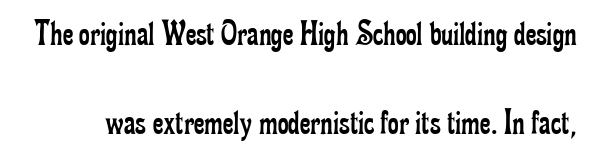
{"serif": "yes", "italic": "no", "bold": "no", "weight": "regular", "width": "condensed", "stroke_contrast": "low", "x_height": "small", "monospaced": "no", "underline": "no", "line_spacing": "loose", "line_spacing_ratio": 2.4, "letter_spacing": "normal", "letter_spacing_em": 0.0, "glyph_px": 37}
